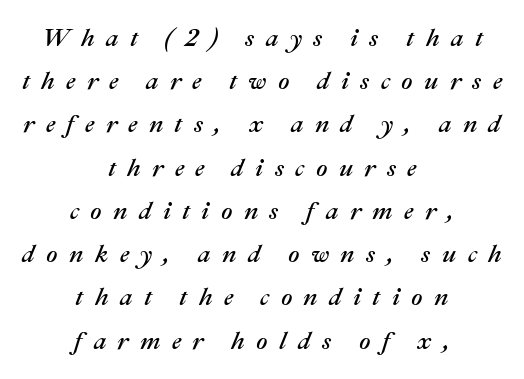
Q: Is the text italic (slanted)? A: Yes, it leans right by about 22 degrees.
Q: Is the text underlined? A: No.
Q: How is the paragraph aligned? A: Centered.
Q: Is the spacing between letters normal or unusually wide? A: Unusually wide.
